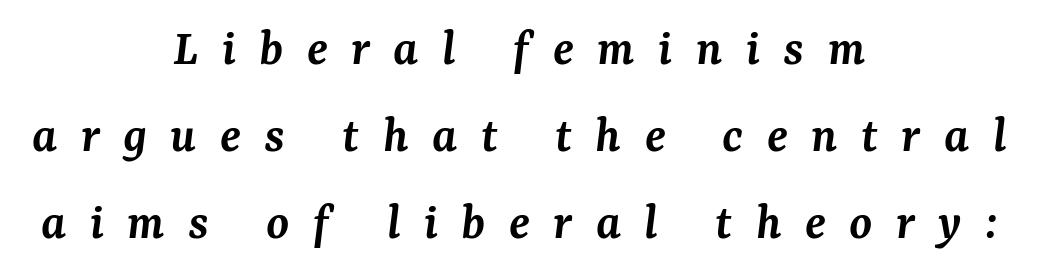
Any mark beneath the type? The region is blank. The glyphs in this specimen are seriffed. Designer's note — italics engaged. Looks like regular typesetting: each glyph gets only the width it needs.
